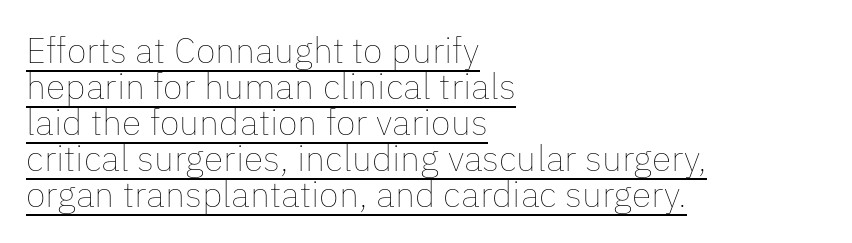
Q: Is the text bold? A: No.
Q: Is the text italic (slanted)? A: No, it is upright.
Q: Is the text underlined? A: Yes.
Q: How is the paragraph aligned? A: Left-aligned.
Q: Is the spacing between letters normal or unusually wide? A: Normal.
Q: Is the spacing between lines tight, normal or loose? A: Tight.
Q: Width (condensed, normal, or wide)? A: Normal.
Q: Stroke contrast? A: Low.
Q: x-height? A: Medium.
Q: Monospaced? A: No.
